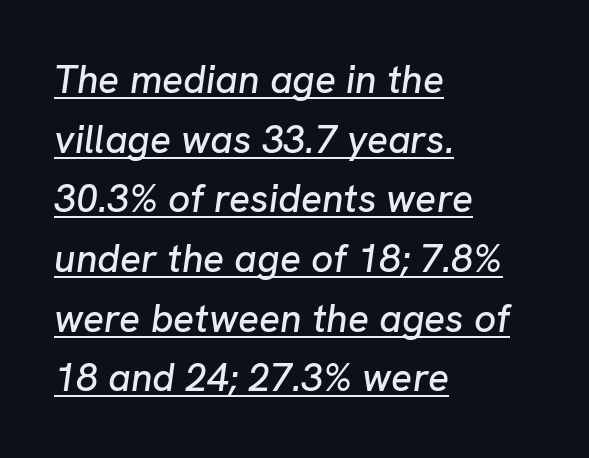
Q: Is the text italic (slanted)? A: Yes, it leans right by about 8 degrees.
Q: Is the text underlined? A: Yes.
Q: How is the paragraph aligned? A: Left-aligned.
Q: Is the spacing between letters normal or unusually wide? A: Normal.
Q: Is the spacing between lines tight, normal or loose? A: Normal.
Q: Width (condensed, normal, or wide)? A: Normal.
Q: Stroke contrast? A: Low.
Q: x-height? A: Medium.
Q: Monospaced? A: No.
